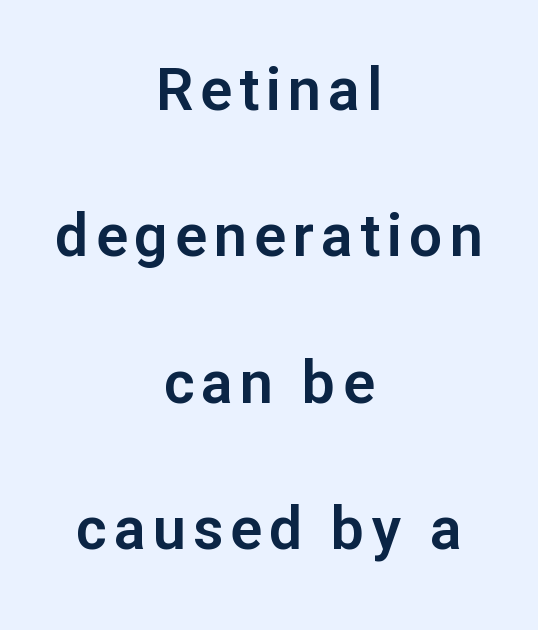
Q: Is the text italic (slanted)? A: No, it is upright.
Q: Is the typeface a serif or a sans-serif typeface? A: Sans-serif.
Q: Is the text underlined? A: No.
Q: How is the paragraph aligned? A: Centered.
Q: Is the spacing between lines tight, normal or loose? A: Loose.
Q: Width (condensed, normal, or wide)? A: Normal.
Q: Stroke contrast? A: Low.
Q: x-height? A: Medium.
Q: Monospaced? A: No.
